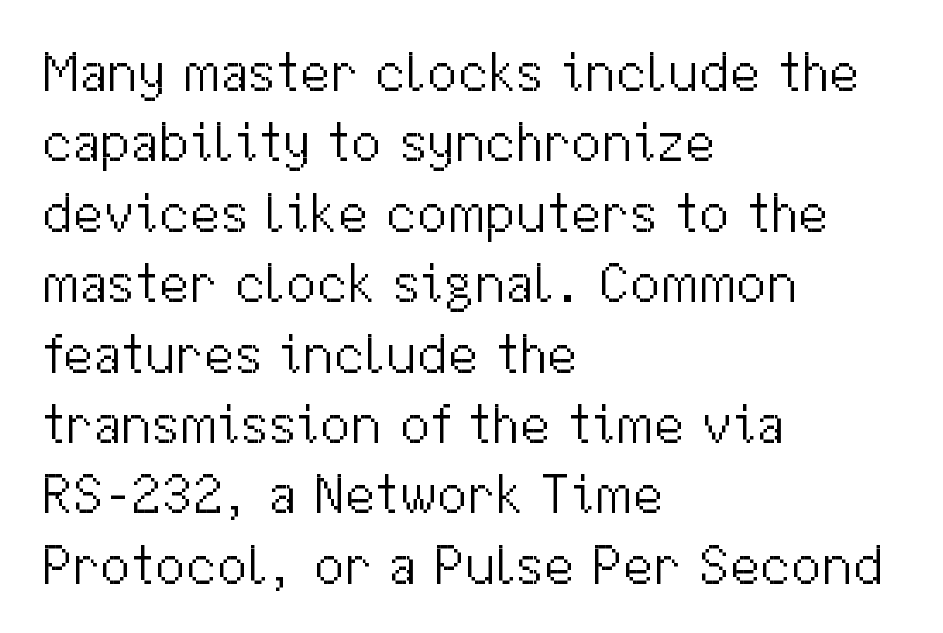
{"serif": "no", "italic": "no", "bold": "no", "weight": "light", "width": "normal", "stroke_contrast": "medium", "x_height": "medium", "monospaced": "no", "underline": "no", "align": "left", "line_spacing": "normal", "line_spacing_ratio": 1.28, "letter_spacing": "normal", "letter_spacing_em": 0.0, "glyph_px": 55}
